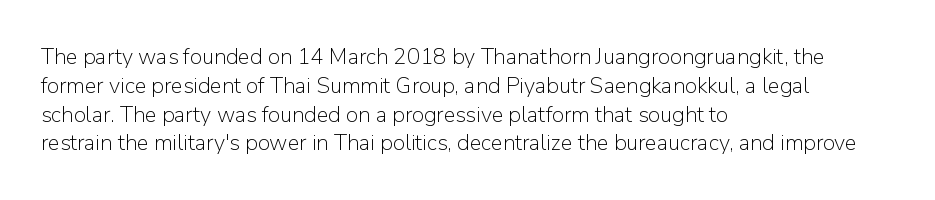
No extra ink here — the face is not bold. The ragged edge is on the right, which tells us the setting is flush left. Decoration check: the copy has no underline. Between one letter and the next there's only the usual sliver of space. No italicization has been applied; the sample stays upright. Successive baselines arrive at the customary interval.
